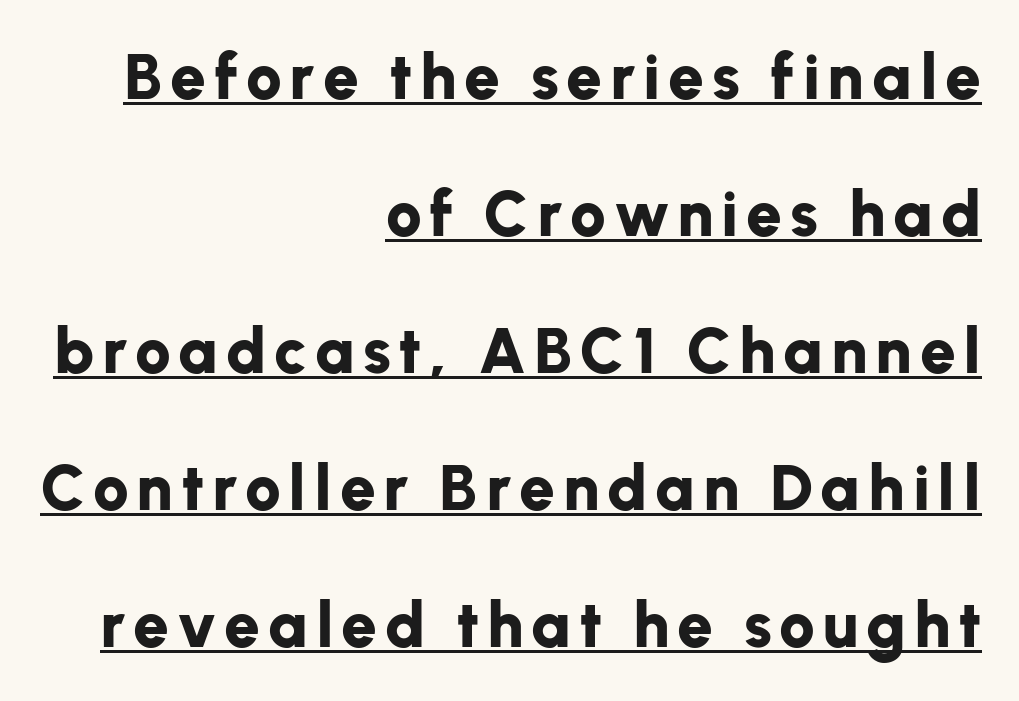
Q: Is the text bold? A: Yes.
Q: Is the text italic (slanted)? A: No, it is upright.
Q: Is the typeface a serif or a sans-serif typeface? A: Sans-serif.
Q: Is the text underlined? A: Yes.
Q: How is the paragraph aligned? A: Right-aligned.
Q: Is the spacing between lines tight, normal or loose? A: Loose.
Q: Width (condensed, normal, or wide)? A: Normal.
Q: Stroke contrast? A: Low.
Q: x-height? A: Medium.
Q: Monospaced? A: No.
